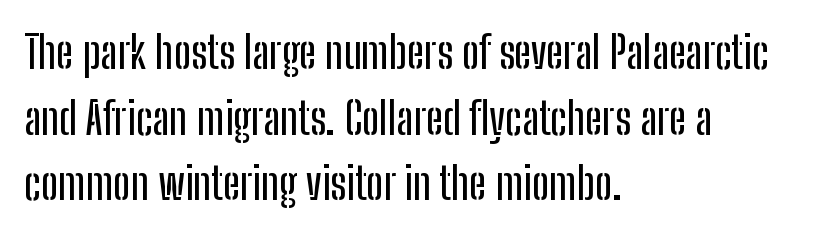
Q: Is the text italic (slanted)? A: No, it is upright.
Q: Is the typeface a serif or a sans-serif typeface? A: Sans-serif.
Q: Is the text underlined? A: No.
Q: How is the paragraph aligned? A: Left-aligned.
Q: Is the spacing between letters normal or unusually wide? A: Normal.
Q: Is the spacing between lines tight, normal or loose? A: Normal.
Q: Width (condensed, normal, or wide)? A: Condensed.
Q: Stroke contrast? A: Low.
Q: x-height? A: Medium.
Q: Monospaced? A: No.
